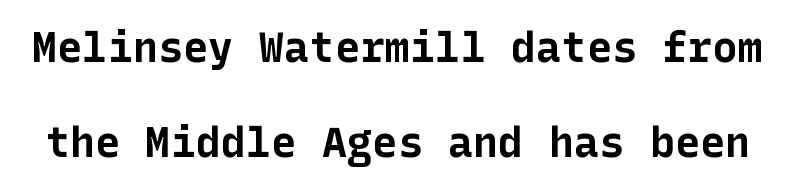
Q: Is the text bold? A: Yes.
Q: Is the text italic (slanted)? A: No, it is upright.
Q: Is the typeface a serif or a sans-serif typeface? A: Sans-serif.
Q: Is the text underlined? A: No.
Q: Is the spacing between letters normal or unusually wide? A: Normal.
Q: Is the spacing between lines tight, normal or loose? A: Loose.
Q: Width (condensed, normal, or wide)? A: Normal.
Q: Stroke contrast? A: Low.
Q: x-height? A: Medium.
